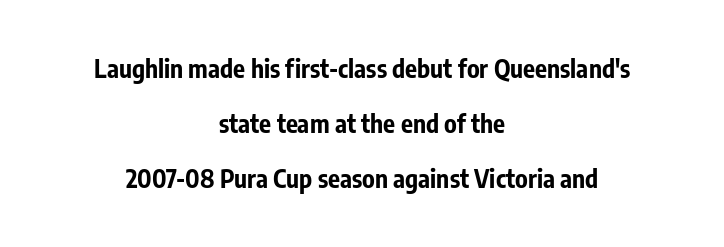
Q: Is the text bold? A: Yes.
Q: Is the text italic (slanted)? A: No, it is upright.
Q: Is the text underlined? A: No.
Q: How is the paragraph aligned? A: Centered.
Q: Is the spacing between letters normal or unusually wide? A: Normal.
Q: Is the spacing between lines tight, normal or loose? A: Loose.
